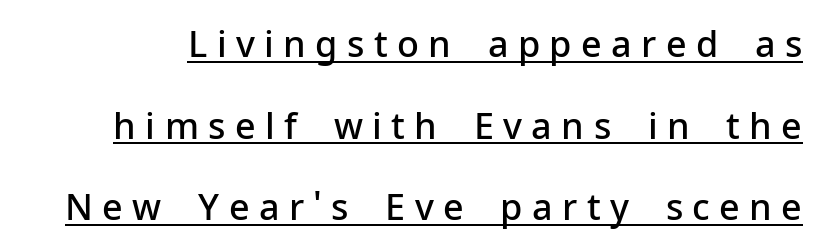
Q: Is the text bold? A: Semi-bold.
Q: Is the text italic (slanted)? A: No, it is upright.
Q: Is the typeface a serif or a sans-serif typeface? A: Sans-serif.
Q: Is the text underlined? A: Yes.
Q: Is the spacing between letters normal or unusually wide? A: Unusually wide.
Q: Is the spacing between lines tight, normal or loose? A: Loose.
Q: Width (condensed, normal, or wide)? A: Normal.
Q: Stroke contrast? A: Low.
Q: x-height? A: Medium.
Q: Monospaced? A: No.
